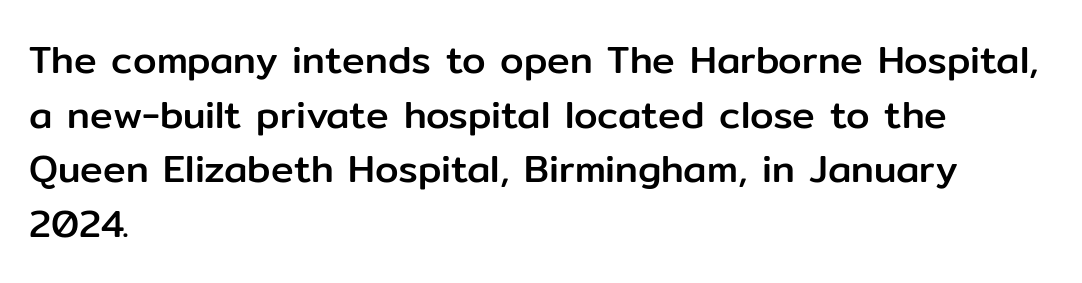
Tracking value appears to be zero — textbook default spacing. Think of a printed novel: that variable character pitch is what you see here. Descenders hang freely into open space. Upright lettering throughout. What's the leading like? Ordinary, nothing unusual. The paragraph shown leans on its left margin.
